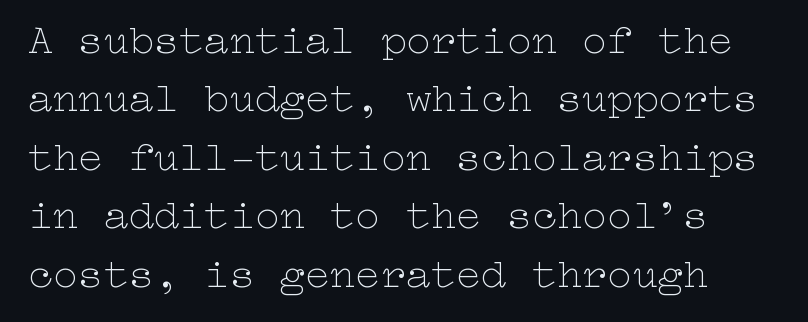
Q: Is the text bold? A: No.
Q: Is the text italic (slanted)? A: No, it is upright.
Q: Is the text underlined? A: No.
Q: Is the spacing between letters normal or unusually wide? A: Normal.
Q: Is the spacing between lines tight, normal or loose? A: Normal.
Q: Width (condensed, normal, or wide)? A: Wide.
Q: Stroke contrast? A: Low.
Q: x-height? A: Medium.
